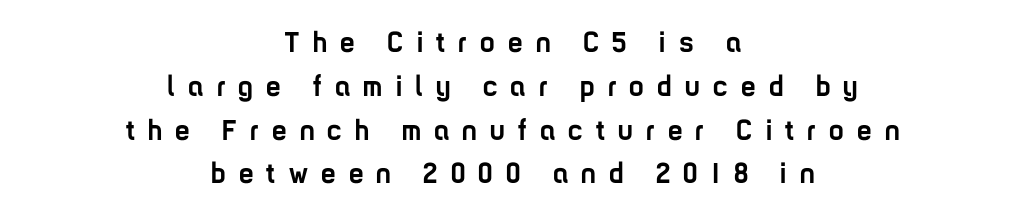
The image shows 29 px semibold, condensed sans-serif type, upright; set centered, normal line spacing (1.51x), unusually wide letter spacing (+0.46 em), not underlined; low stroke contrast and a medium x-height.
